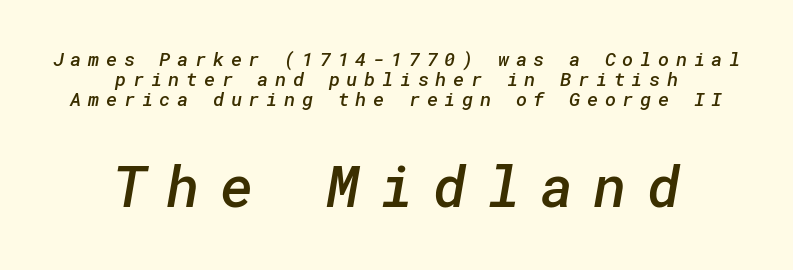
{"serif": "no", "bold": "semi", "weight": "semibold", "width": "normal", "stroke_contrast": "low", "x_height": "medium", "underline": "no", "align": "center", "line_spacing": "tight", "line_spacing_ratio": 1.06, "letter_spacing": "wide", "letter_spacing_em": 0.35, "larger_block": "second", "size_ratio": 3.0, "glyph_px": 57}
